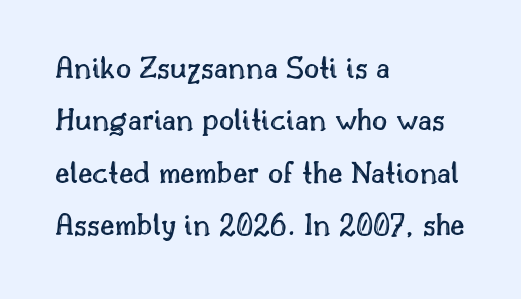
Is this a fixed-width face? No — the glyphs have proportional, varying widths. A roman cut, with each character standing at attention. A clean baseline with only descenders dipping below it. No extra tracking has been applied to these lines.
